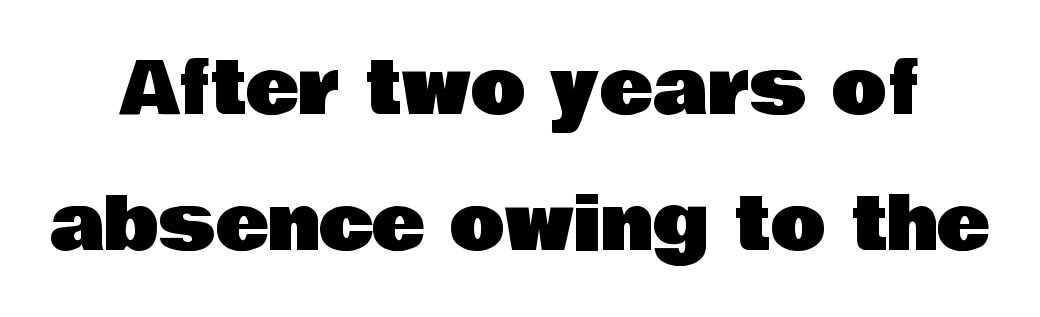
Q: Is the text italic (slanted)? A: No, it is upright.
Q: Is the typeface a serif or a sans-serif typeface? A: Sans-serif.
Q: Is the text underlined? A: No.
Q: Is the spacing between letters normal or unusually wide? A: Normal.
Q: Width (condensed, normal, or wide)? A: Normal.
Q: Stroke contrast? A: Low.
Q: x-height? A: Large.
Q: Monospaced? A: No.
